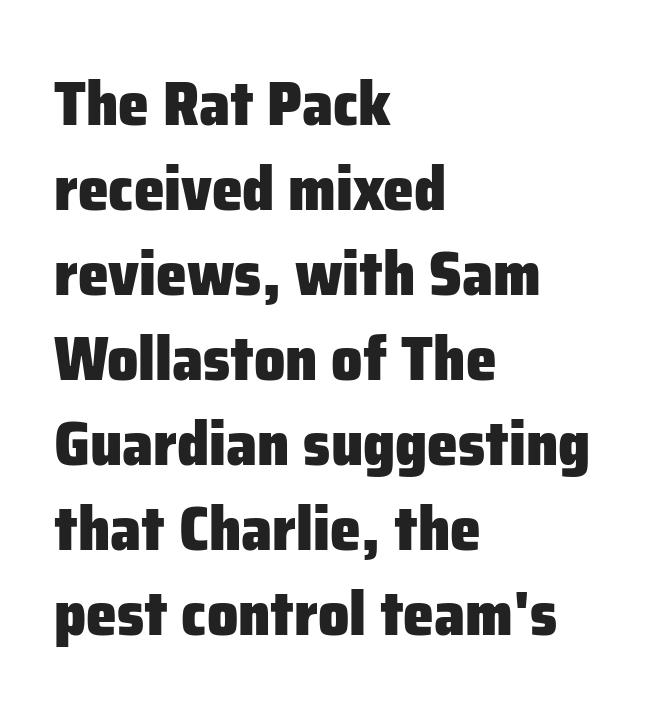
{"serif": "no", "italic": "no", "bold": "yes", "weight": "heavy", "width": "normal", "stroke_contrast": "low", "x_height": "medium", "monospaced": "no", "underline": "no", "align": "left", "line_spacing": "normal", "line_spacing_ratio": 1.37, "letter_spacing": "normal", "letter_spacing_em": 0.0, "glyph_px": 62}
